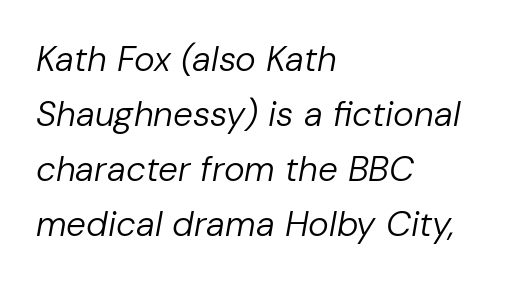
Q: Is the text bold? A: No.
Q: Is the text italic (slanted)? A: Yes, it leans right by about 10 degrees.
Q: Is the text underlined? A: No.
Q: How is the paragraph aligned? A: Left-aligned.
Q: Is the spacing between letters normal or unusually wide? A: Normal.
Q: Is the spacing between lines tight, normal or loose? A: Normal.
Q: Width (condensed, normal, or wide)? A: Normal.
Q: Stroke contrast? A: Low.
Q: x-height? A: Medium.
Q: Monospaced? A: No.
